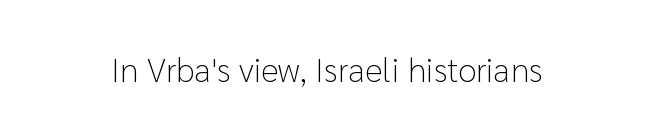
Letters have the restrained weight of plain body copy at most. This sample uses an upright cut, with every glyph sitting square on the baseline. Default kerning and tracking; the words read as compact shapes. The gap between lines stays unmarked.
